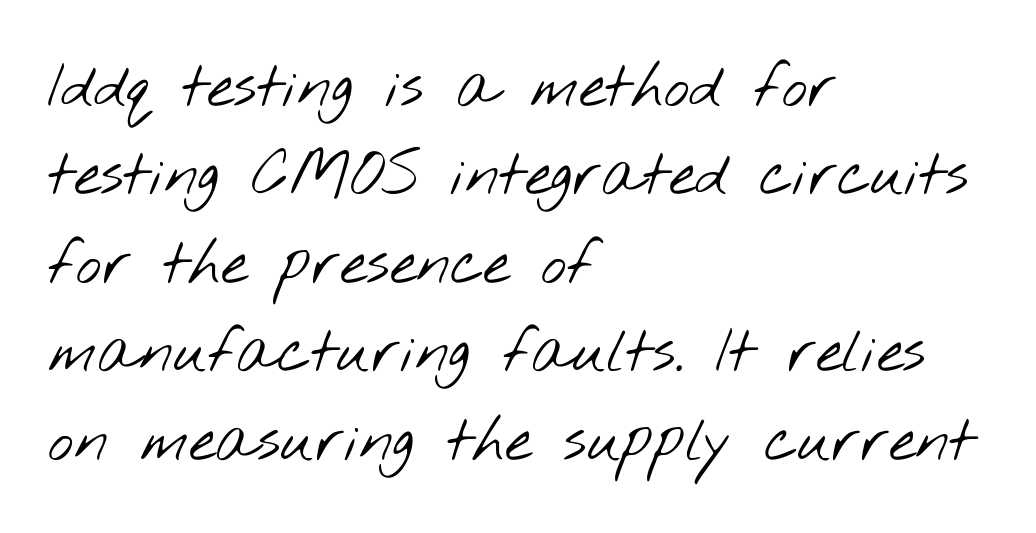
A typesetter would call this proportional, since set widths differ per character. Here the glyphs are tracked normally, forming tight word shapes. A bare baseline throughout the passage. Where is the straight margin? On the left. No feet cap the strokes, marking this as sans-serif type.
